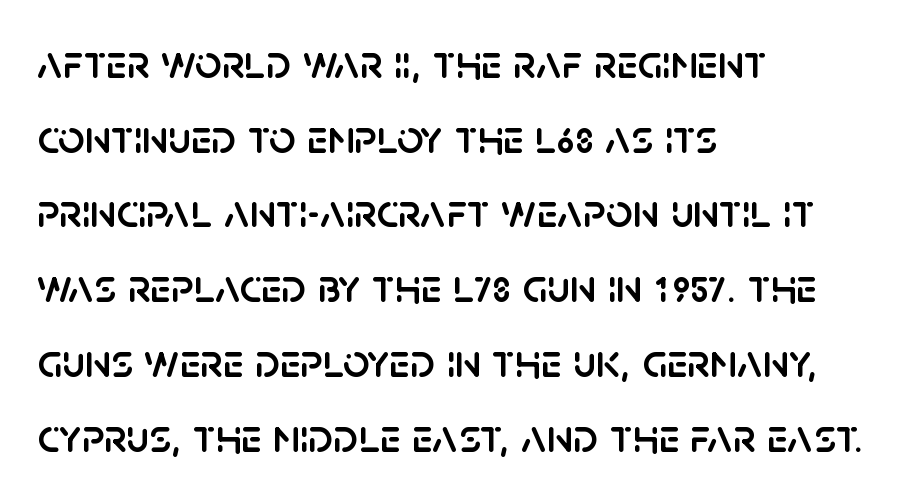
The image shows 47 px sans-serif type, upright; set left-aligned, normal line spacing (1.59x), normal letter spacing, not underlined; low stroke contrast and a large x-height.
